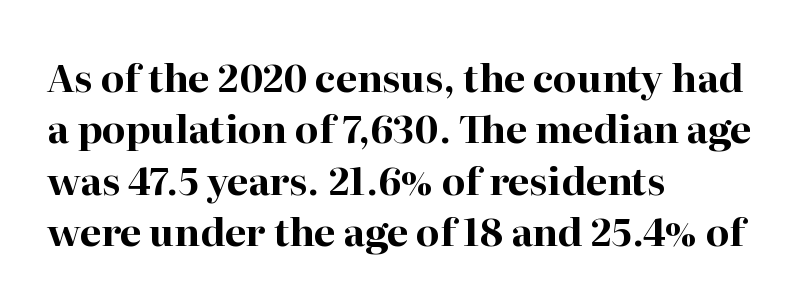
Q: Is the text bold? A: Yes.
Q: Is the text italic (slanted)? A: No, it is upright.
Q: Is the typeface a serif or a sans-serif typeface? A: Serif.
Q: Is the text underlined? A: No.
Q: How is the paragraph aligned? A: Left-aligned.
Q: Is the spacing between letters normal or unusually wide? A: Normal.
Q: Is the spacing between lines tight, normal or loose? A: Normal.
Q: Width (condensed, normal, or wide)? A: Normal.
Q: Stroke contrast? A: High.
Q: x-height? A: Medium.
Q: Monospaced? A: No.
